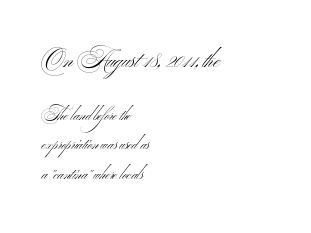
{"bold": "no", "underline": "no", "align": "left", "line_spacing": "loose", "line_spacing_ratio": 1.96, "letter_spacing": "normal", "letter_spacing_em": 0.0, "larger_block": "first", "size_ratio": 1.47, "glyph_px": 22}
